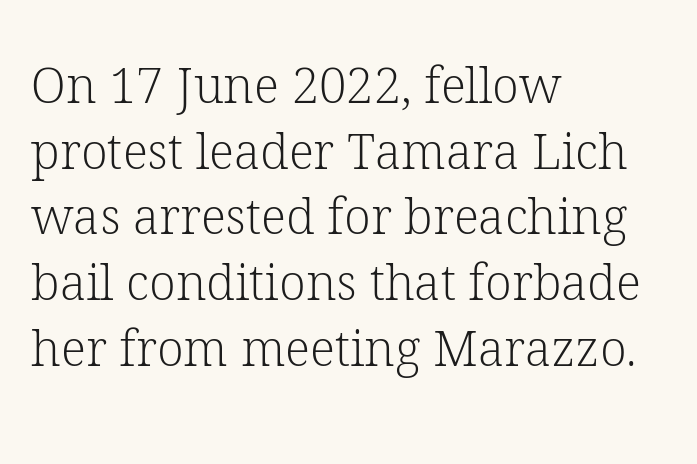
Q: Is the text bold? A: No.
Q: Is the text italic (slanted)? A: No, it is upright.
Q: Is the typeface a serif or a sans-serif typeface? A: Serif.
Q: Is the text underlined? A: No.
Q: How is the paragraph aligned? A: Left-aligned.
Q: Is the spacing between letters normal or unusually wide? A: Normal.
Q: Is the spacing between lines tight, normal or loose? A: Normal.
Q: Width (condensed, normal, or wide)? A: Normal.
Q: Stroke contrast? A: Low.
Q: x-height? A: Medium.
Q: Monospaced? A: No.
